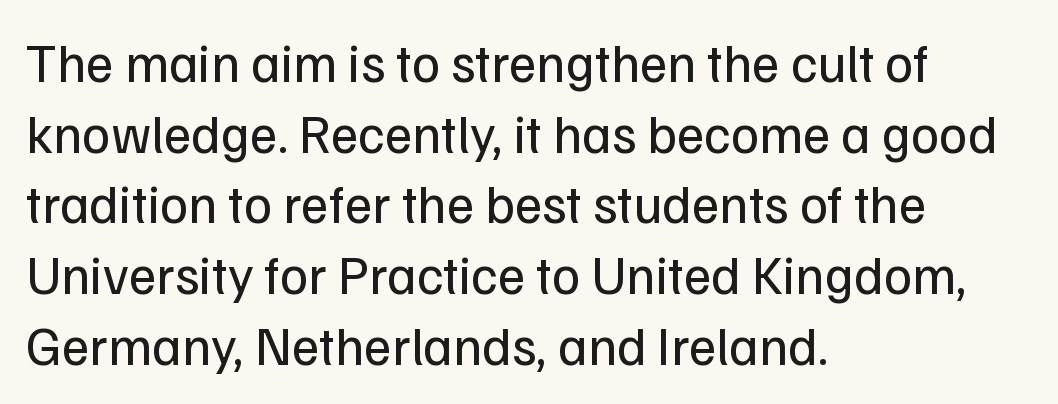
Q: Is the text bold? A: No.
Q: Is the text italic (slanted)? A: No, it is upright.
Q: Is the typeface a serif or a sans-serif typeface? A: Sans-serif.
Q: Is the text underlined? A: No.
Q: How is the paragraph aligned? A: Left-aligned.
Q: Is the spacing between letters normal or unusually wide? A: Normal.
Q: Is the spacing between lines tight, normal or loose? A: Normal.
Q: Width (condensed, normal, or wide)? A: Normal.
Q: Stroke contrast? A: Low.
Q: x-height? A: Medium.
Q: Monospaced? A: No.
